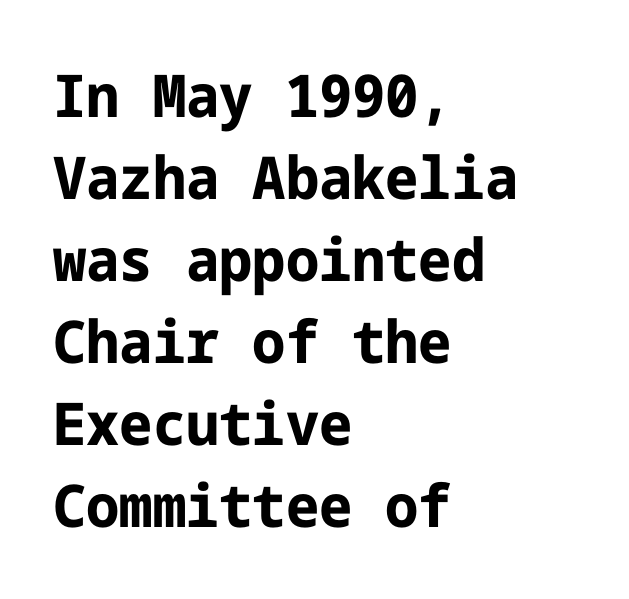
{"serif": "no", "italic": "no", "bold": "yes", "weight": "bold", "width": "normal", "stroke_contrast": "low", "x_height": "medium", "underline": "no", "align": "left", "line_spacing": "normal", "line_spacing_ratio": 1.39, "letter_spacing": "normal", "letter_spacing_em": 0.0, "glyph_px": 59}
